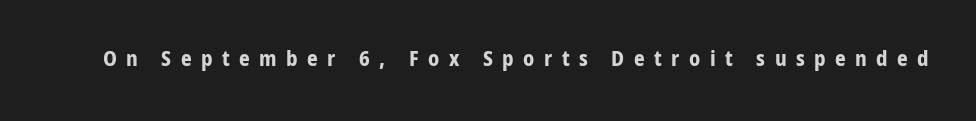
The image shows 21 px bold type, upright; set unusually wide letter spacing (+0.45 em), not underlined.
